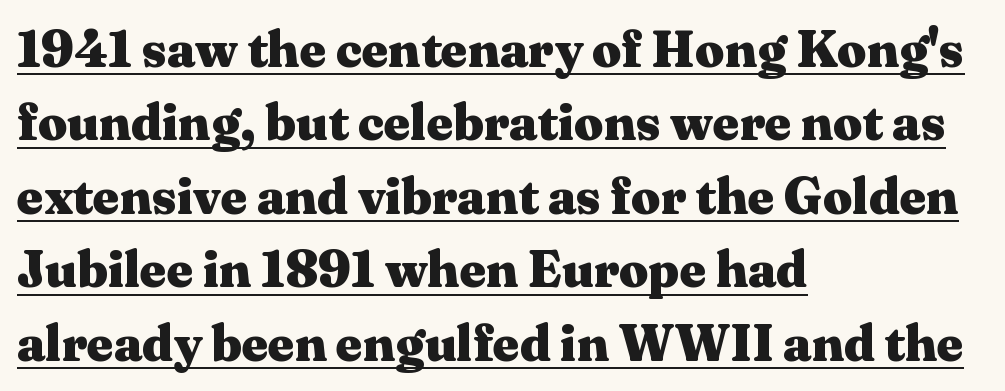
{"serif": "yes", "italic": "no", "bold": "yes", "weight": "heavy", "width": "wide", "stroke_contrast": "medium", "x_height": "medium", "monospaced": "no", "underline": "yes", "align": "left", "line_spacing": "normal", "line_spacing_ratio": 1.44, "letter_spacing": "normal", "letter_spacing_em": 0.0, "glyph_px": 51}
